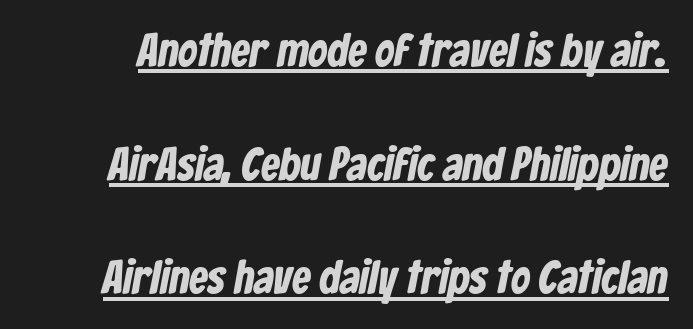
In terms of letterform style, serifs are entirely absent. These lines keep a tight, regular rhythm from letter to letter. Each new line begins a long way beneath the previous one. Every word sits above its own underline. Bold? Absolutely — the strokes are thick and heavy.
